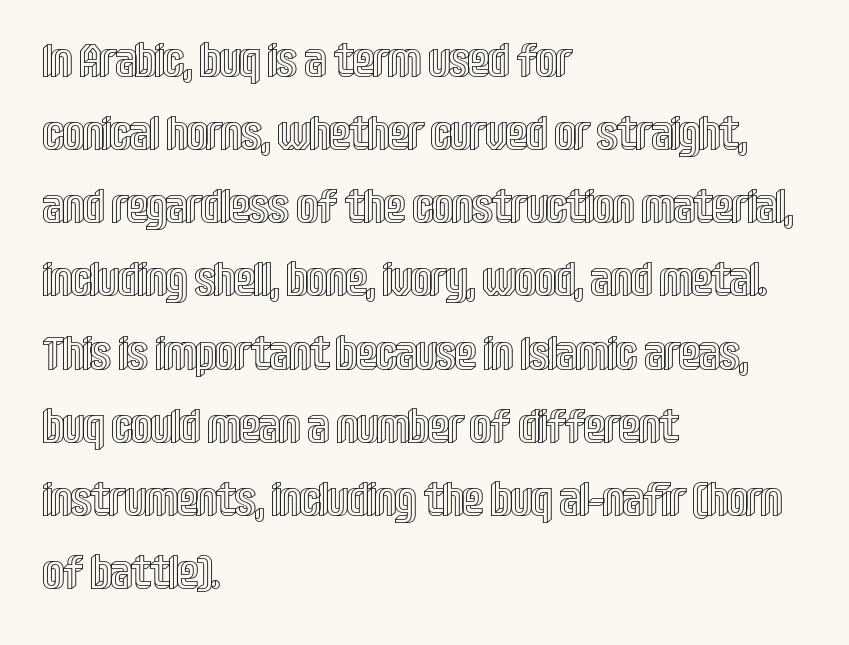
Q: Is the text italic (slanted)? A: No, it is upright.
Q: Is the text underlined? A: No.
Q: How is the paragraph aligned? A: Left-aligned.
Q: Is the spacing between letters normal or unusually wide? A: Normal.
Q: Is the spacing between lines tight, normal or loose? A: Normal.
Q: Width (condensed, normal, or wide)? A: Condensed.
Q: x-height? A: Large.
Q: Monospaced? A: No.
